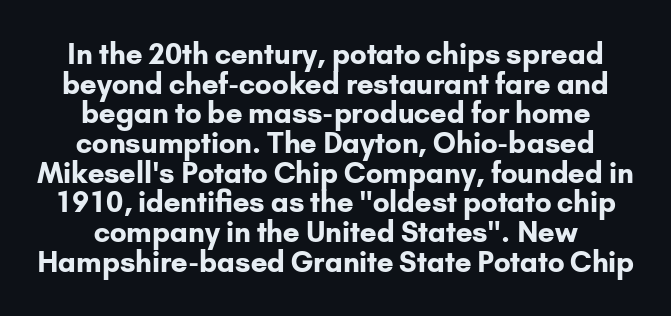
A typesetter would call this proportional, since set widths differ per character. Casual observation: everything's sitting right in the middle. How are the letters spaced? Ordinarily, with no added tracking. Observe the absence of serifs on each vertical stroke in this sample. Check under the words: just untouched page.
